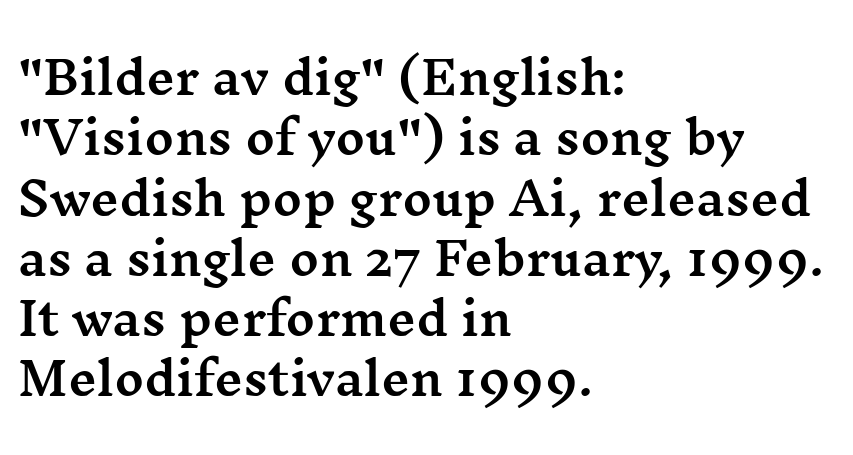
Q: Is the text italic (slanted)? A: No, it is upright.
Q: Is the typeface a serif or a sans-serif typeface? A: Serif.
Q: Is the text underlined? A: No.
Q: How is the paragraph aligned? A: Left-aligned.
Q: Is the spacing between letters normal or unusually wide? A: Normal.
Q: Is the spacing between lines tight, normal or loose? A: Normal.
Q: Width (condensed, normal, or wide)? A: Wide.
Q: Stroke contrast? A: Medium.
Q: x-height? A: Medium.
Q: Monospaced? A: No.
